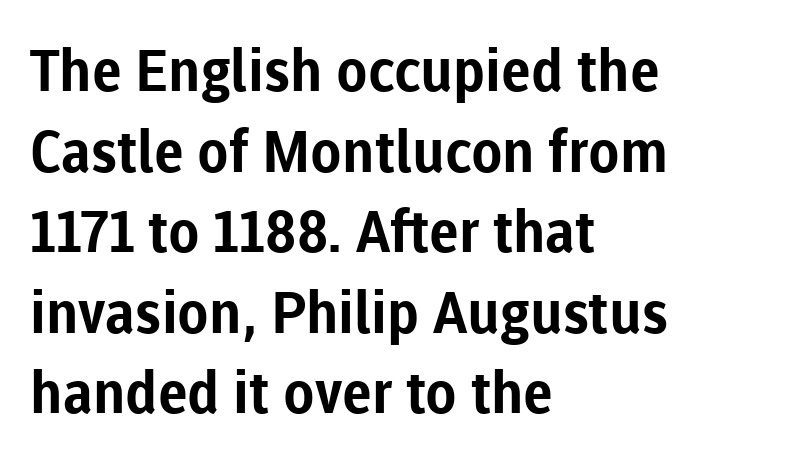
Q: Is the text bold? A: Yes.
Q: Is the text italic (slanted)? A: No, it is upright.
Q: Is the typeface a serif or a sans-serif typeface? A: Sans-serif.
Q: Is the text underlined? A: No.
Q: How is the paragraph aligned? A: Left-aligned.
Q: Is the spacing between letters normal or unusually wide? A: Normal.
Q: Is the spacing between lines tight, normal or loose? A: Normal.
Q: Width (condensed, normal, or wide)? A: Normal.
Q: Stroke contrast? A: Low.
Q: x-height? A: Medium.
Q: Monospaced? A: No.
